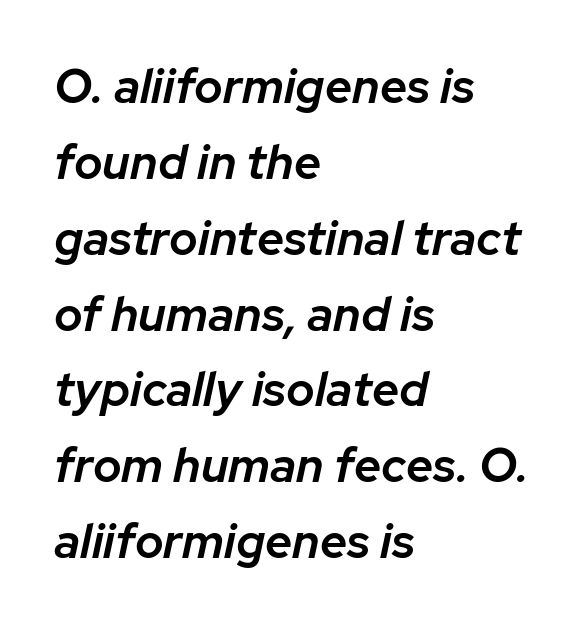
The image shows 48 px semibold type, italic (leaning right); set left-aligned, normal line spacing (1.58x), normal letter spacing, not underlined; low stroke contrast and a medium x-height.
